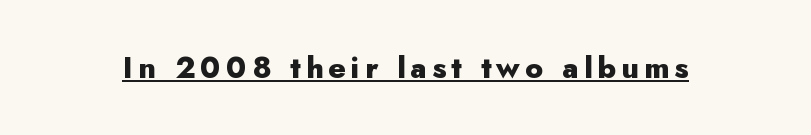
Q: Is the text bold? A: Yes.
Q: Is the text italic (slanted)? A: No, it is upright.
Q: Is the typeface a serif or a sans-serif typeface? A: Sans-serif.
Q: Is the text underlined? A: Yes.
Q: Width (condensed, normal, or wide)? A: Normal.
Q: Stroke contrast? A: Low.
Q: x-height? A: Small.
Q: Monospaced? A: No.
